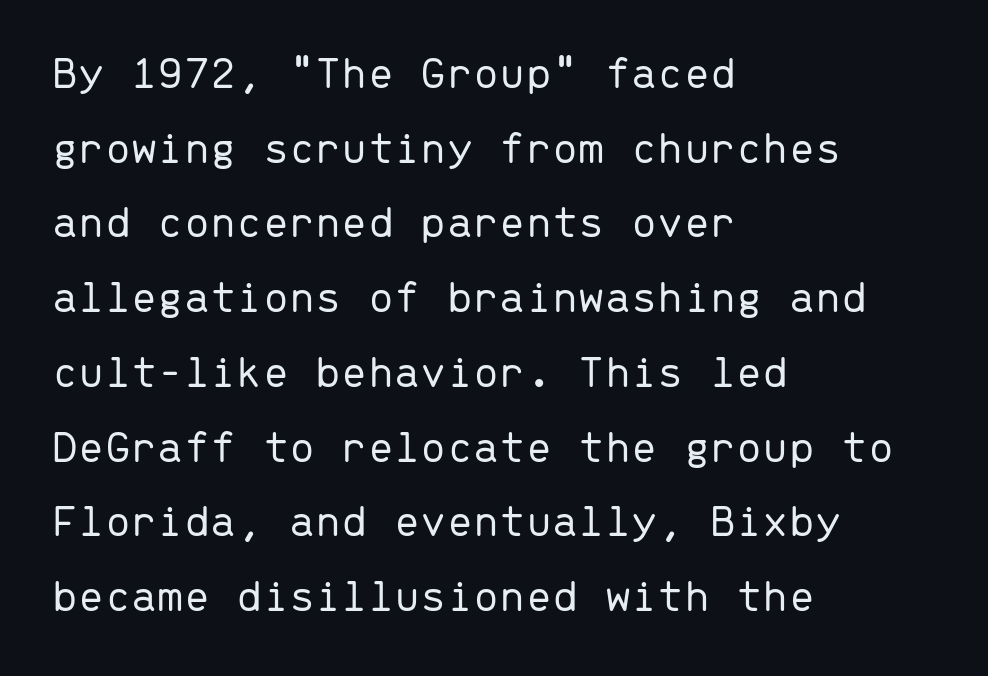
The image shows 47 px light sans-serif type, upright, monospaced; set left-aligned, normal line spacing (1.59x), normal letter spacing, not underlined; low stroke contrast and a medium x-height.
